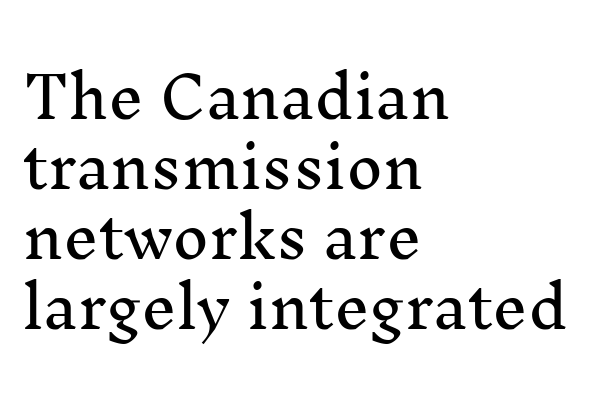
A normal amount of white space separates one row of letters from the next. Nope, not italic — everything's standing straight. The rendering anchors every line to the left-hand side. The letterforms sit shoulder to shoulder at normal distance. The baseline area is clear. Examine the stroke ends and you'll spot serifs.
